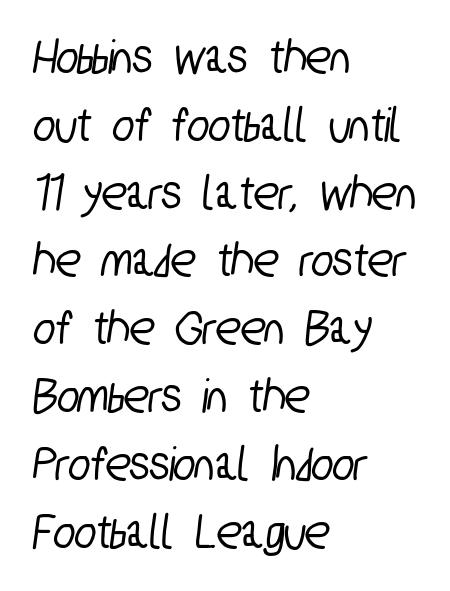
The image shows 51 px condensed sans-serif type; set left-aligned, normal line spacing (1.33x), normal letter spacing, not underlined; low stroke contrast and a medium x-height.
